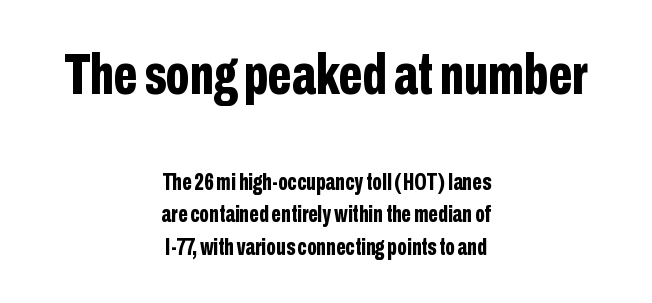
The passage shown stacks its lines at a standard gap. Varying glyph widths throughout — classic text-font behaviour. Honestly, there is no underline to notice here at all. Layout note: lines centered. The face used here appears at its bigger size in the upper chunk.
